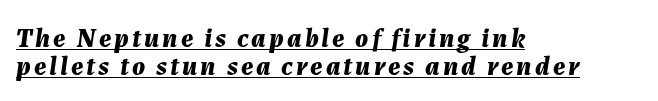
{"italic": "yes", "lean": "right", "slant_degrees": 7, "bold": "yes", "underline": "yes", "align": "left", "line_spacing": "tight", "line_spacing_ratio": 1.04, "glyph_px": 27}
